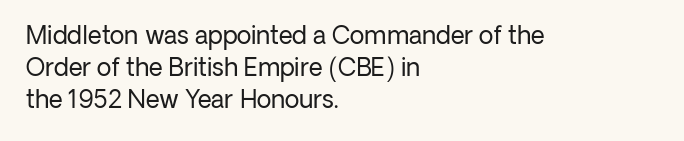
The image shows 24 px text type, upright; set left-aligned, normal line spacing (1.34x), normal letter spacing, not underlined.
